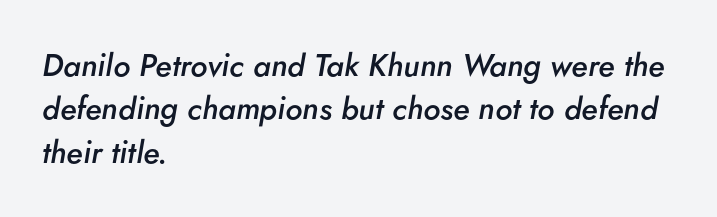
The image shows 31 px semibold type, italic (leaning right); set left-aligned, normal line spacing (1.4x), normal letter spacing, not underlined; low stroke contrast and a small x-height.
